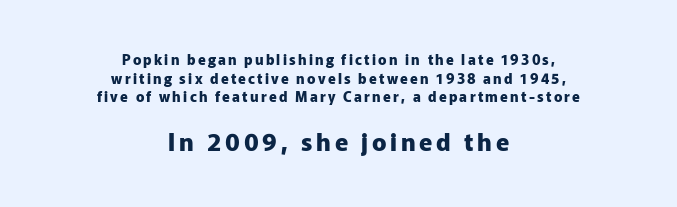
Q: Is the text bold? A: Yes.
Q: Is the text italic (slanted)? A: No, it is upright.
Q: Is the text underlined? A: No.
Q: How is the paragraph aligned? A: Centered.
Q: Is the spacing between lines tight, normal or loose? A: Normal.
Q: Which block of text is set in a larger size, the first (top) or the second (bottom)? A: The second (bottom) one.
